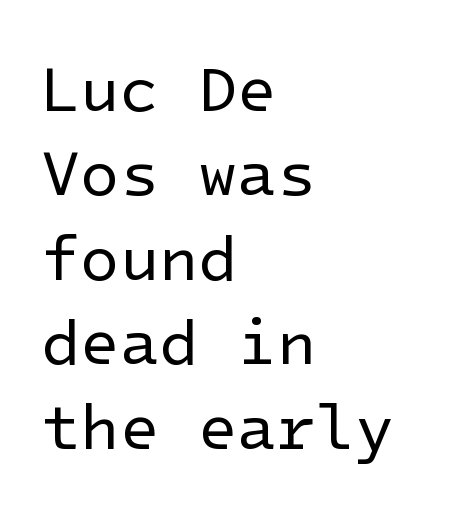
Q: Is the text bold? A: No.
Q: Is the text italic (slanted)? A: No, it is upright.
Q: Is the typeface a serif or a sans-serif typeface? A: Sans-serif.
Q: Is the text underlined? A: No.
Q: How is the paragraph aligned? A: Left-aligned.
Q: Is the spacing between letters normal or unusually wide? A: Normal.
Q: Is the spacing between lines tight, normal or loose? A: Normal.
Q: Width (condensed, normal, or wide)? A: Normal.
Q: Stroke contrast? A: Low.
Q: x-height? A: Medium.
